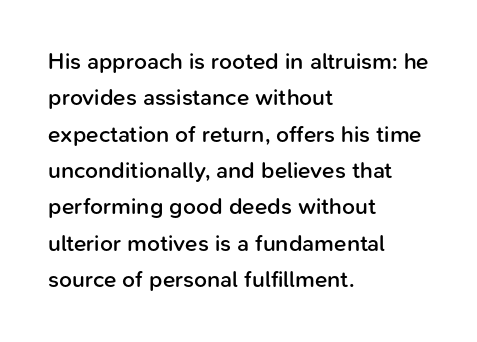
The paragraph shown leans on its left margin. Baseline-to-baseline distance is the conventional proportion of letter height. Check under the words: just untouched page. How are the letters spaced? Ordinarily, with no added tracking.
